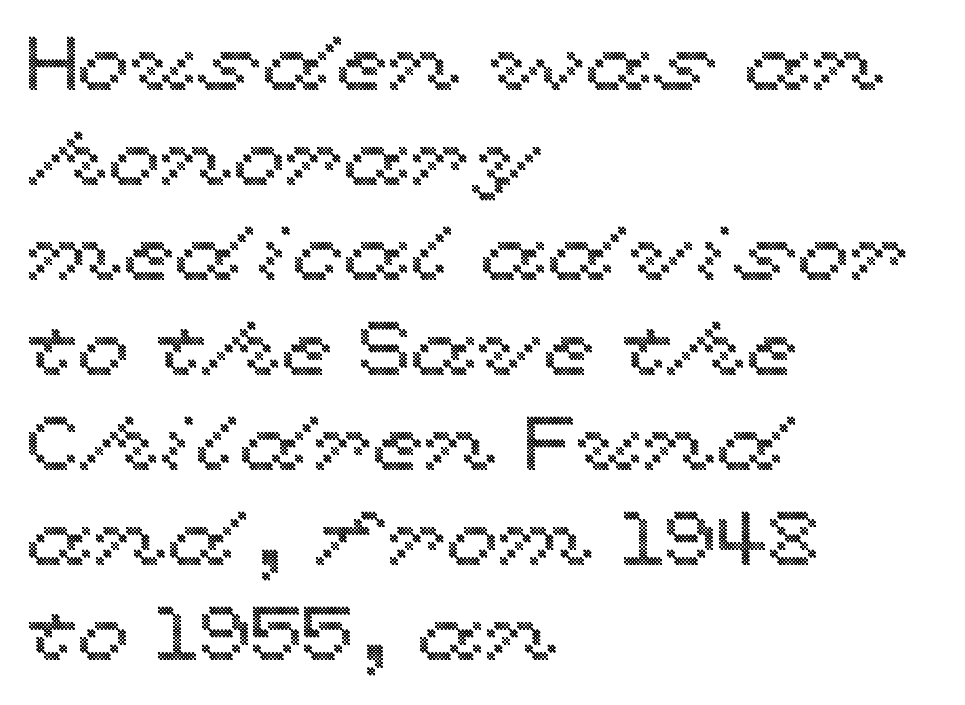
{"width": "wide", "x_height": "medium", "monospaced": "no", "underline": "no", "align": "left", "line_spacing": "normal", "line_spacing_ratio": 1.25, "letter_spacing": "normal", "letter_spacing_em": 0.0, "glyph_px": 76}
